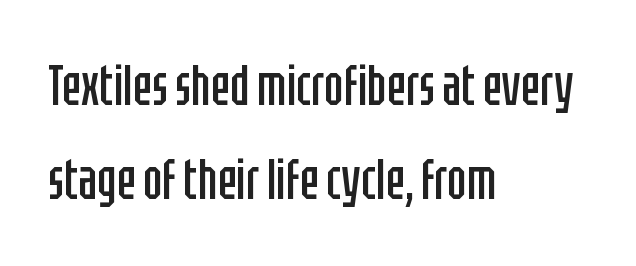
Q: Is the text bold? A: No.
Q: Is the text italic (slanted)? A: No, it is upright.
Q: Is the typeface a serif or a sans-serif typeface? A: Sans-serif.
Q: Is the text underlined? A: No.
Q: How is the paragraph aligned? A: Left-aligned.
Q: Is the spacing between letters normal or unusually wide? A: Normal.
Q: Is the spacing between lines tight, normal or loose? A: Normal.
Q: Width (condensed, normal, or wide)? A: Condensed.
Q: Stroke contrast? A: Low.
Q: x-height? A: Large.
Q: Monospaced? A: No.
